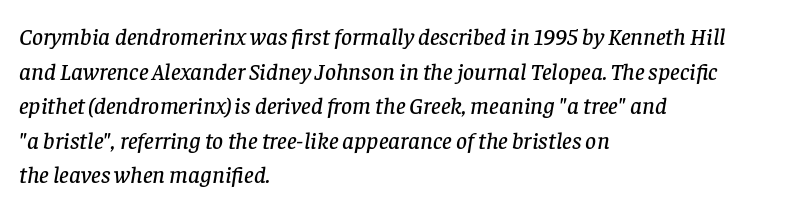
Q: Is the text italic (slanted)? A: Yes, it leans right by about 8 degrees.
Q: Is the text underlined? A: No.
Q: How is the paragraph aligned? A: Left-aligned.
Q: Is the spacing between letters normal or unusually wide? A: Normal.
Q: Is the spacing between lines tight, normal or loose? A: Normal.
